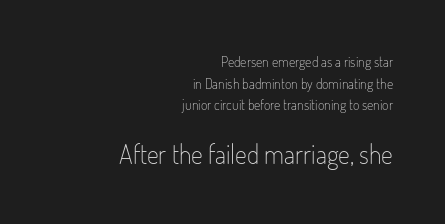
What's the leading like? Ordinary, nothing unusual. Check the space under the baseline: it is left empty. Is the lower block the larger one? Yes — the lower block carries the bigger type. These lines keep a tight, regular rhythm from letter to letter.
